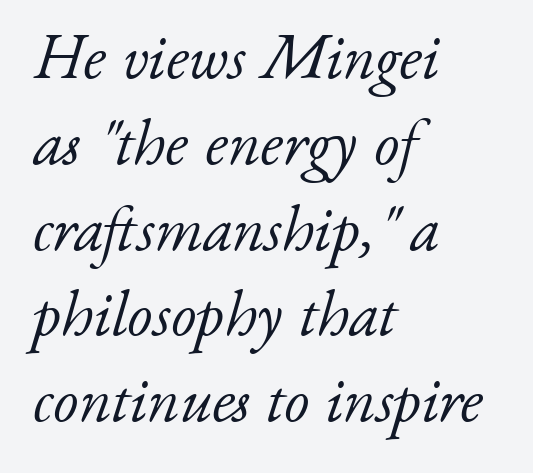
These lines are rendered in a variable-pitch font. Where is the straight margin? On the left. These lines are composed in type with serifs. The passage shown has conventional tracking throughout. Counters stay open thanks to moderate or lighter strokes.
